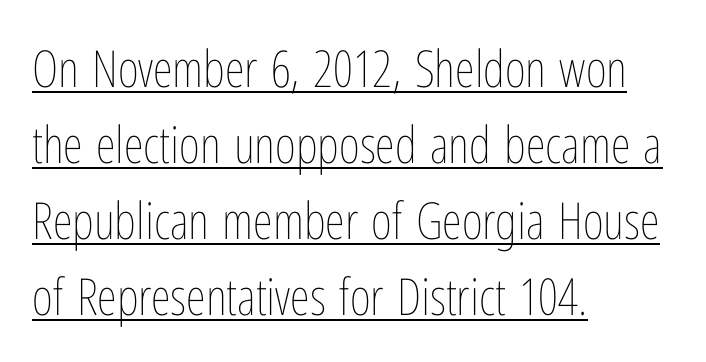
Is the stroke heavy? The answer is a plain regular-or-lighter. Glyph-to-glyph distance matches everyday printed text. This sample keeps an unexceptional amount of space between lines. Do the letters lean? They stand straight. The letters advance in unequal steps, a hallmark of proportional type. The lettering is marked with a stroke running underneath it.
